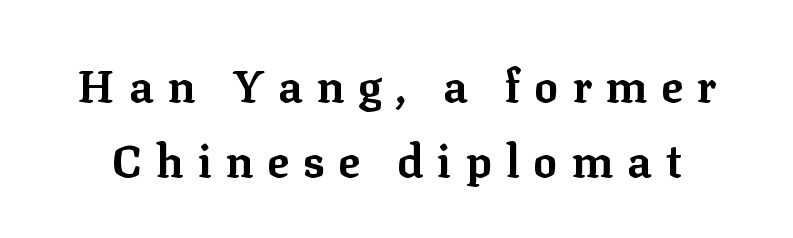
Note the varied advance widths — an 'i' is clearly narrower than an 'm'. No italicization has been applied; the sample stays upright. Stroke terminals: seriffed. The rendering uses a moderate line-height, typical for paragraphs. The line texture is sparse and dotted thanks to wide tracking.
